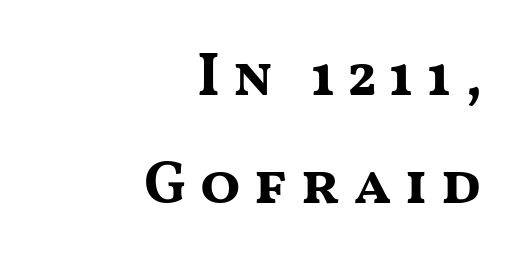
{"serif": "no", "italic": "no", "bold": "yes", "weight": "bold", "width": "wide", "stroke_contrast": "medium", "x_height": "medium", "monospaced": "no", "underline": "no", "align": "right", "line_spacing_ratio": 1.8, "letter_spacing": "wide", "letter_spacing_em": 0.2, "glyph_px": 60}
